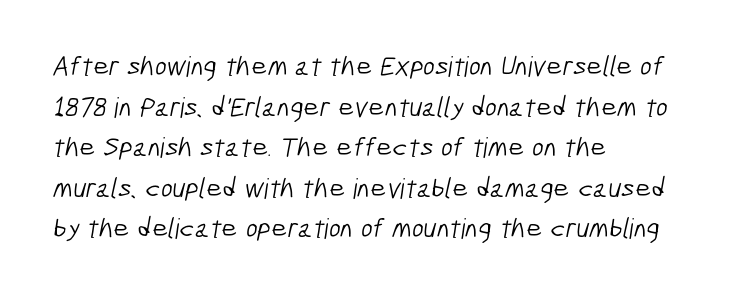
Notice how descenders clear the ascenders below comfortably — that's standard leading. All the whitespace from short lines collects on the right. Spacing verdict: proportional, widths tailored to each character. Weight: in the light-to-regular range. Bare-footed words on every line.
